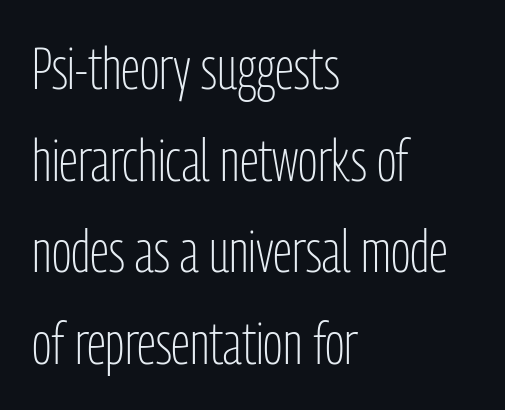
The image shows 58 px light, condensed sans-serif type, upright; set left-aligned, normal line spacing (1.58x), normal letter spacing, not underlined; low stroke contrast and a medium x-height.
